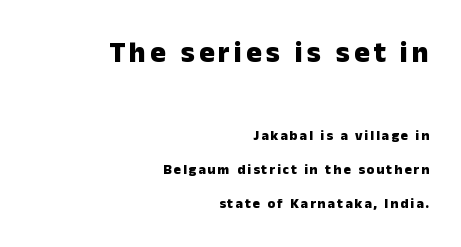
Where is the straight margin? On the right. In terms of letterform style, serifs are entirely absent. Block one is the big one; block two sits smaller underneath. Each row of text sits above clean, open space.
